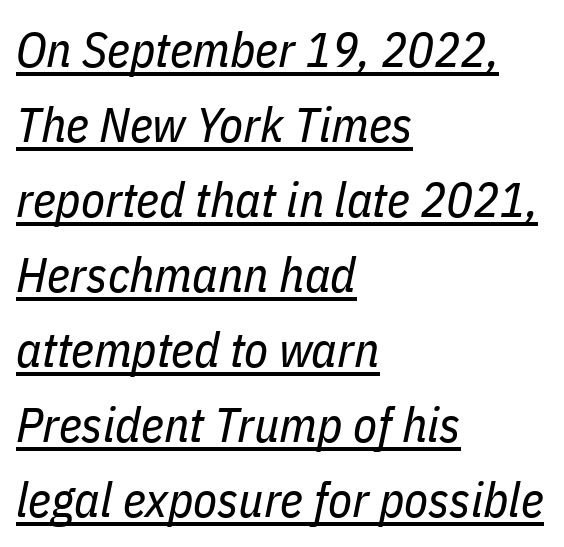
The face used here is rendered with its standard letterfit. Proportional: the letters do not fall into vertical columns. Has an underline been added? It has. A quiet, ordinary-to-light weight characterises the typeface.
